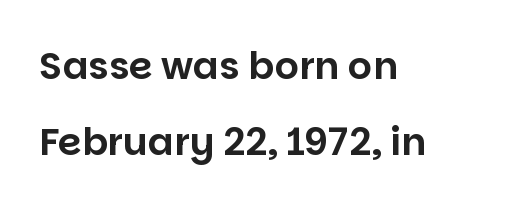
You could not count columns in this text — the font is proportionally spaced. Just letters on the line, the space beneath them empty. Is the block centered? No — it sits flush against the left margin. Quick note: not italic, upright.
